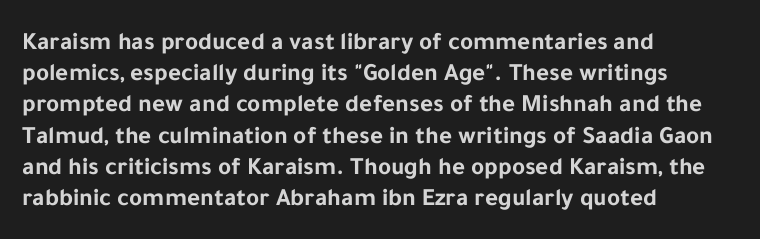
Q: Is the text bold? A: Yes.
Q: Is the text italic (slanted)? A: No, it is upright.
Q: Is the text underlined? A: No.
Q: How is the paragraph aligned? A: Left-aligned.
Q: Is the spacing between letters normal or unusually wide? A: Normal.
Q: Is the spacing between lines tight, normal or loose? A: Normal.
